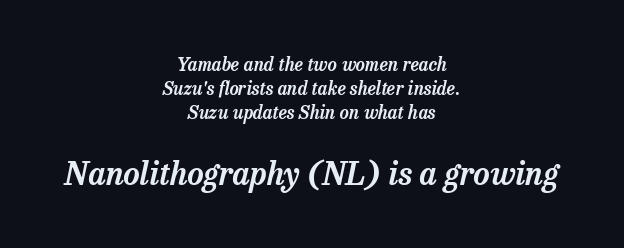
The image shows 32 px serif type, italic (leaning right); set centered, normal line spacing (1.33x), normal letter spacing, not underlined; the second (bottom) block is 1.78x larger; low stroke contrast and a medium x-height.
